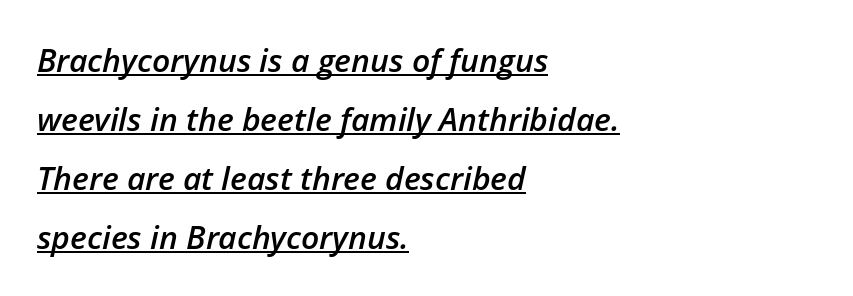
The letters are slanted; this is an italic face. Teacher's note: observe the even left margin — that is flush-left alignment. Short note: letters normally spaced. Notice the strokes are somewhat thickened but not fully heavy: this is a semibold. The passage shown is typed in a proportional face where columns would drift.
